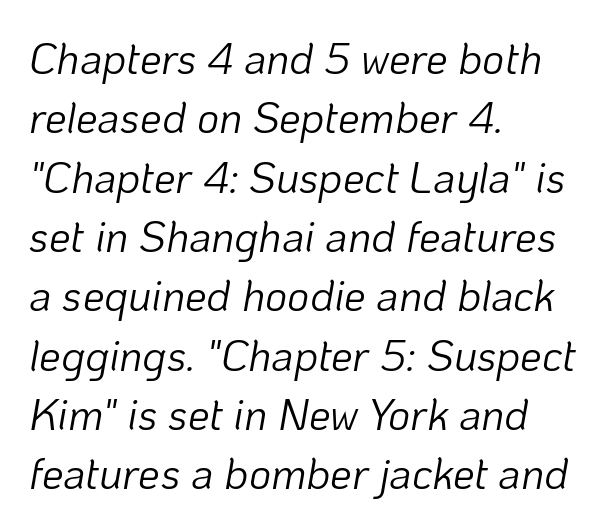
{"italic": "yes", "lean": "right", "slant_degrees": 10, "bold": "no", "weight": "light", "width": "normal", "stroke_contrast": "low", "x_height": "medium", "monospaced": "no", "underline": "no", "align": "left", "line_spacing": "normal", "line_spacing_ratio": 1.38, "letter_spacing": "normal", "letter_spacing_em": 0.0, "glyph_px": 43}
